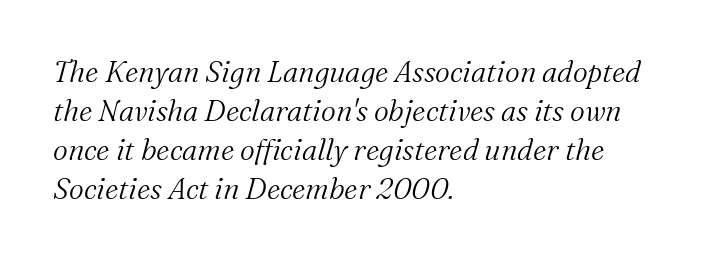
Q: Is the text bold? A: No.
Q: Is the text italic (slanted)? A: Yes, it leans right by about 16 degrees.
Q: Is the typeface a serif or a sans-serif typeface? A: Serif.
Q: Is the text underlined? A: No.
Q: How is the paragraph aligned? A: Left-aligned.
Q: Is the spacing between letters normal or unusually wide? A: Normal.
Q: Is the spacing between lines tight, normal or loose? A: Normal.
Q: Width (condensed, normal, or wide)? A: Normal.
Q: Stroke contrast? A: Medium.
Q: x-height? A: Medium.
Q: Monospaced? A: No.
